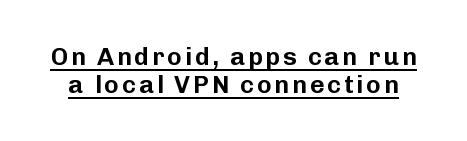
Q: Is the text italic (slanted)? A: No, it is upright.
Q: Is the text underlined? A: Yes.
Q: Is the spacing between lines tight, normal or loose? A: Tight.
